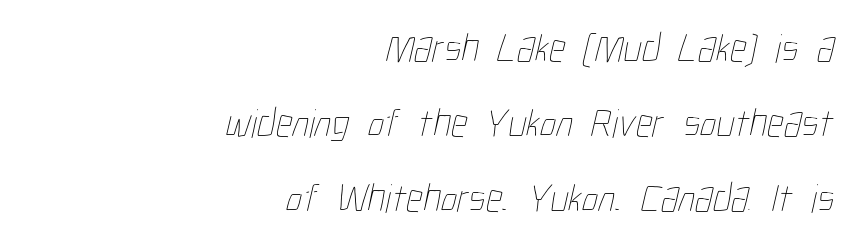
Do the characters align in a grid? No, the font is proportional. These glyphs show unthickened strokes, regular width or finer. Lines of text with bare space underneath. One-word summary of the alignment: right.
